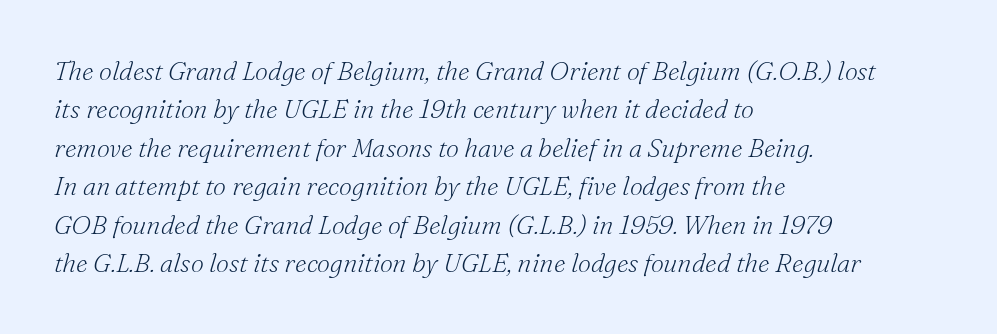
{"italic": "yes", "lean": "right", "slant_degrees": 16, "bold": "no", "underline": "no", "align": "left", "line_spacing": "normal", "line_spacing_ratio": 1.48, "letter_spacing": "normal", "letter_spacing_em": 0.0, "glyph_px": 26}
